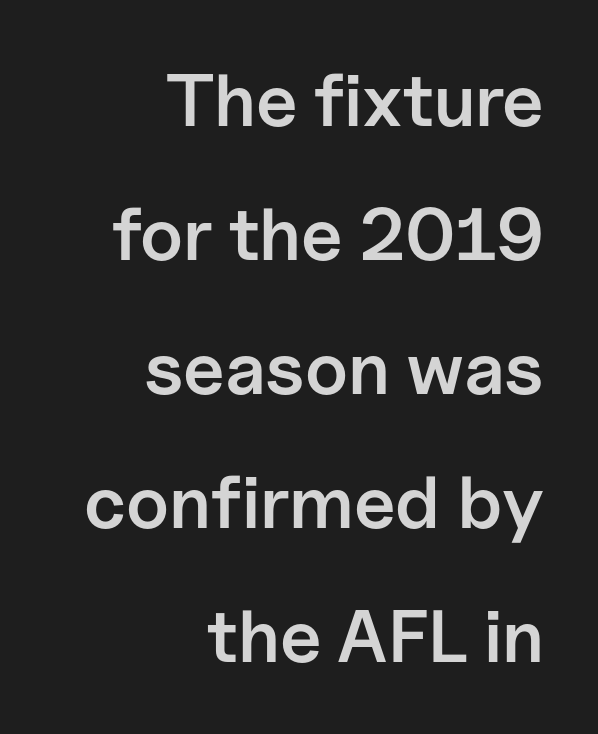
A fair bit of extra ink — the face is semibold, not bold. The text was rendered using a sans face with plain stroke endings. The passage shown is typed in a proportional face where columns would drift. Typeset ragged left — the right edge is the straight one.
